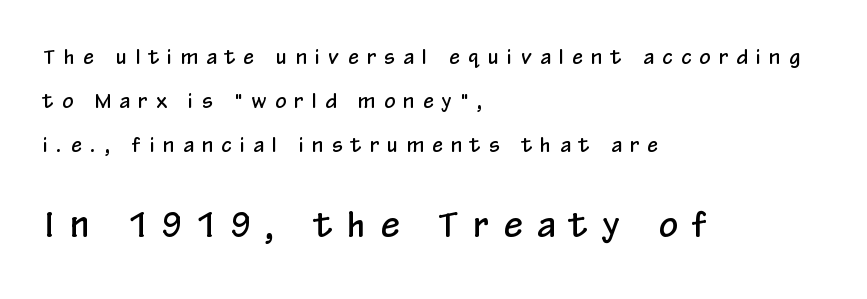
The image shows 33 px condensed sans-serif type, upright; set left-aligned, loose line spacing (2.31x), unusually wide letter spacing (+0.47 em), not underlined; the second (bottom) block is 1.74x larger; low stroke contrast and a medium x-height.
